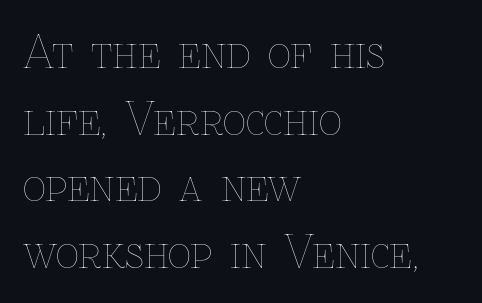
The lines sit at an ordinary, default distance from one another. Beneath every word, the page is bare. Which margin do the lines hug? The left one — the right edge is uneven. The passage shown is typed in a proportional face where columns would drift. Inter-character spacing is left at the font's built-in metrics.
